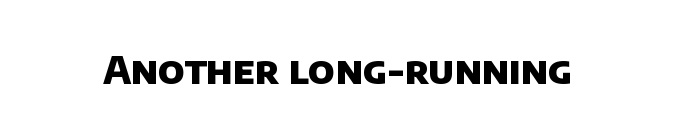
{"serif": "no", "bold": "yes", "weight": "heavy", "width": "normal", "stroke_contrast": "low", "x_height": "large", "monospaced": "no", "underline": "no", "letter_spacing": "normal", "letter_spacing_em": 0.0, "glyph_px": 38}
